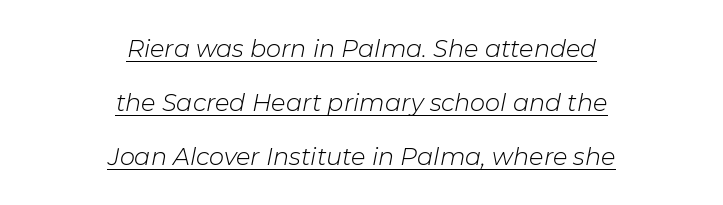
Q: Is the text bold? A: No.
Q: Is the text italic (slanted)? A: Yes, it leans right by about 11 degrees.
Q: Is the text underlined? A: Yes.
Q: How is the paragraph aligned? A: Centered.
Q: Is the spacing between letters normal or unusually wide? A: Normal.
Q: Is the spacing between lines tight, normal or loose? A: Loose.
